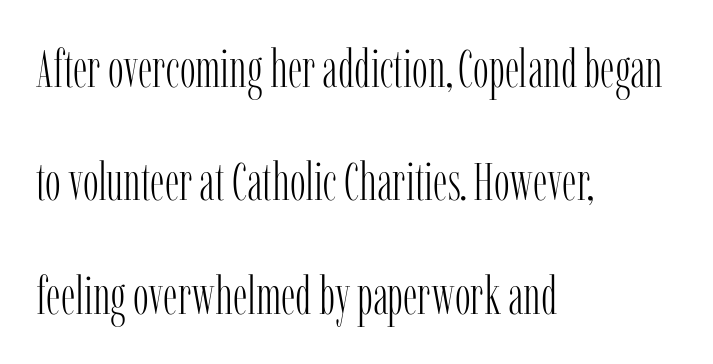
The image shows 53 px light, condensed serif type, upright; set left-aligned, loose line spacing (2.14x), normal letter spacing, not underlined; low stroke contrast and a medium x-height.
